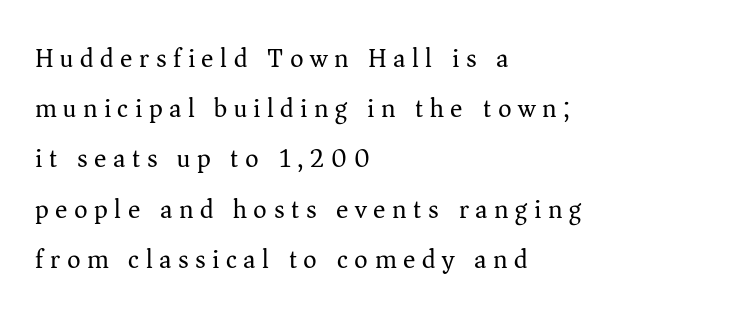
The font's upright variant was chosen for this text. The passage shown stacks its lines with a broad gap. Layout note: lines flush left. The typeface has the unassuming heft of standard copy or less. Glance below the letters and you will spot only blank space. The face used here is rendered with a markedly widened letterfit.
